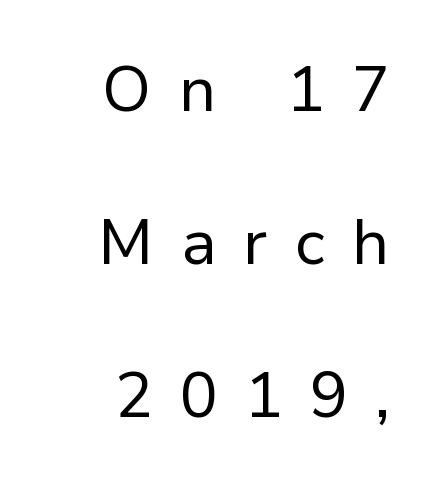
Q: Is the text bold? A: No.
Q: Is the text italic (slanted)? A: No, it is upright.
Q: Is the typeface a serif or a sans-serif typeface? A: Sans-serif.
Q: Is the text underlined? A: No.
Q: How is the paragraph aligned? A: Right-aligned.
Q: Is the spacing between letters normal or unusually wide? A: Unusually wide.
Q: Is the spacing between lines tight, normal or loose? A: Loose.
Q: Width (condensed, normal, or wide)? A: Normal.
Q: Stroke contrast? A: Low.
Q: x-height? A: Medium.
Q: Monospaced? A: No.
